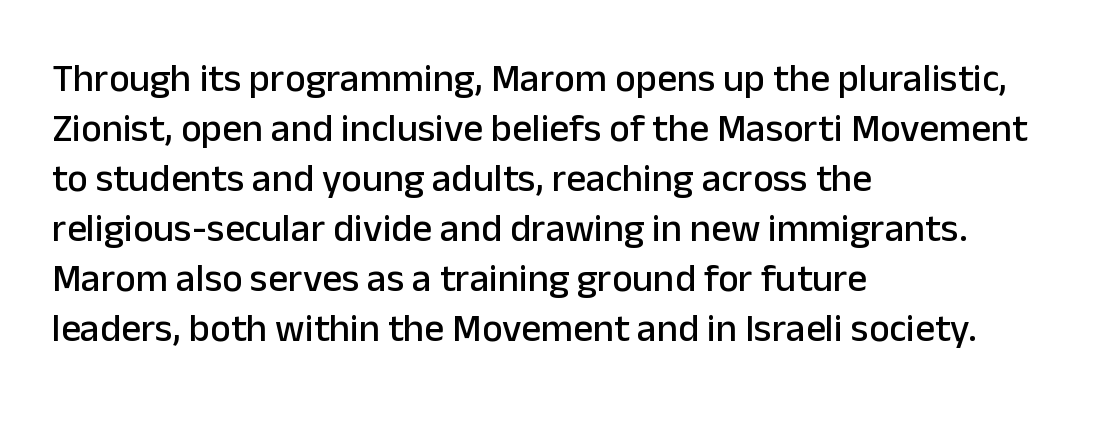
I'd call this a sans setting — the letters go barefoot. Students, note that the glyphs here touch the page at normal intervals. The block of text has a typical density, with ordinary space between rows. Do the letters lean? They stand straight. A student would call this left alignment; a typographer would say flush left, rag right.
